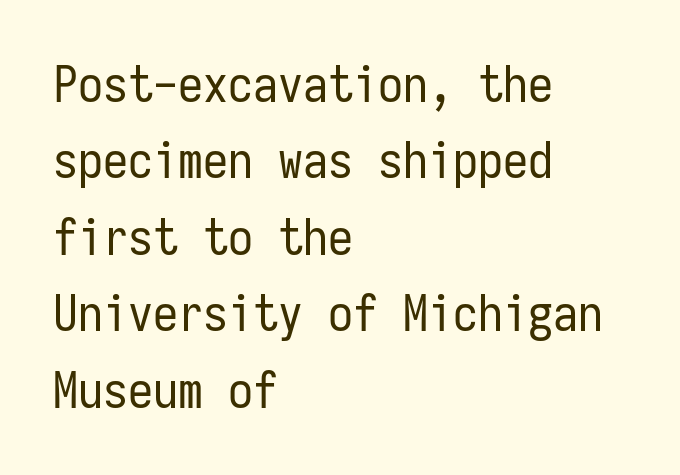
Q: Is the text bold? A: No.
Q: Is the text italic (slanted)? A: No, it is upright.
Q: Is the typeface a serif or a sans-serif typeface? A: Sans-serif.
Q: Is the text underlined? A: No.
Q: How is the paragraph aligned? A: Left-aligned.
Q: Is the spacing between letters normal or unusually wide? A: Normal.
Q: Is the spacing between lines tight, normal or loose? A: Normal.
Q: Width (condensed, normal, or wide)? A: Condensed.
Q: Stroke contrast? A: Low.
Q: x-height? A: Medium.
Q: Monospaced? A: Yes.
